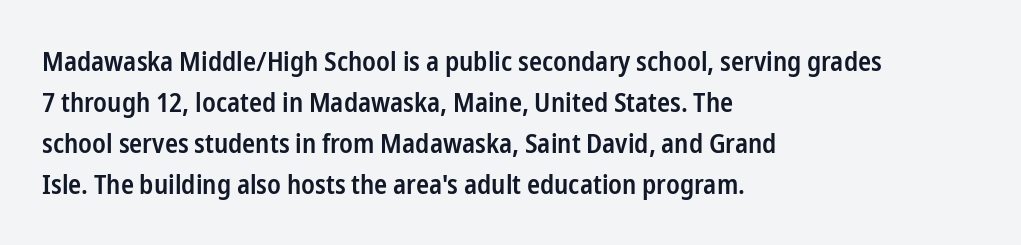
{"italic": "no", "bold": "semi", "underline": "no", "align": "left", "line_spacing": "normal", "line_spacing_ratio": 1.52, "letter_spacing": "normal", "letter_spacing_em": 0.0, "glyph_px": 27}
